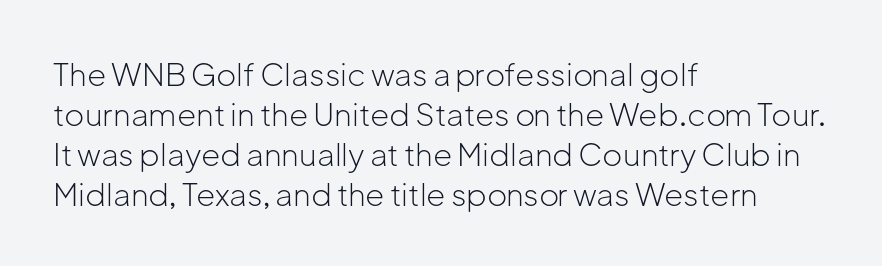
Grotesque or geometric, the face here clearly has no serifs. If you drew a ruler down the left edge, every line would touch it. This sample has the flowing, uneven cadence of proportional lettering. The area under the type is left untouched.
